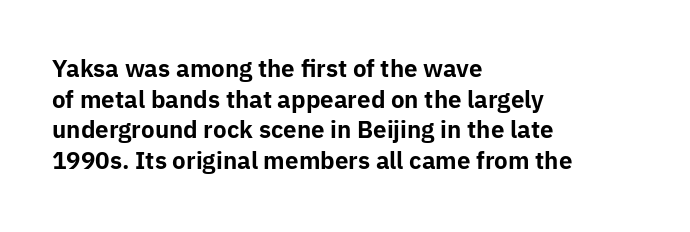
Nobody touched the tracking dial on this one. Heft: maximum for text — a bold. The rendering anchors every line to the left-hand side. The line-height multiplier appears to be the usual default.
